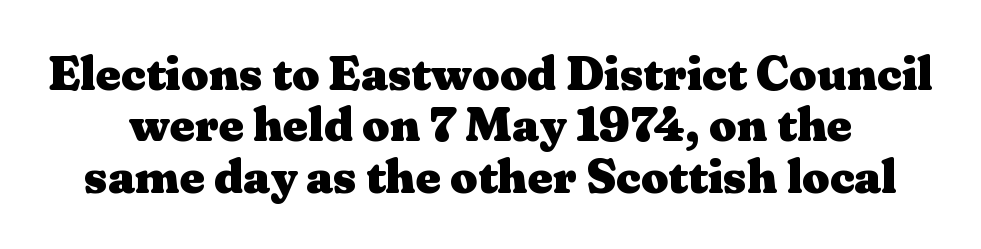
{"serif": "yes", "italic": "no", "bold": "yes", "weight": "heavy", "width": "wide", "stroke_contrast": "medium", "x_height": "medium", "monospaced": "no", "underline": "no", "line_spacing": "tight", "line_spacing_ratio": 1.07, "letter_spacing": "normal", "letter_spacing_em": 0.0, "glyph_px": 48}
